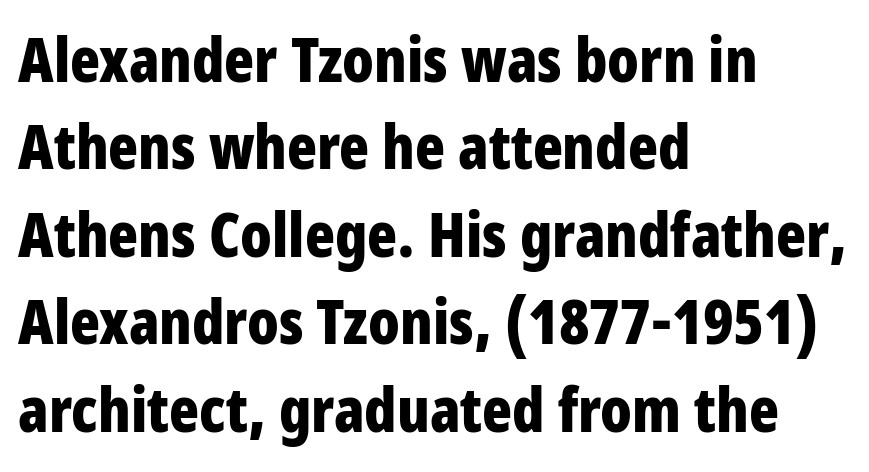
The image shows 62 px bold, condensed sans-serif type, upright; set left-aligned, normal line spacing (1.41x), normal letter spacing, not underlined; low stroke contrast and a large x-height.
